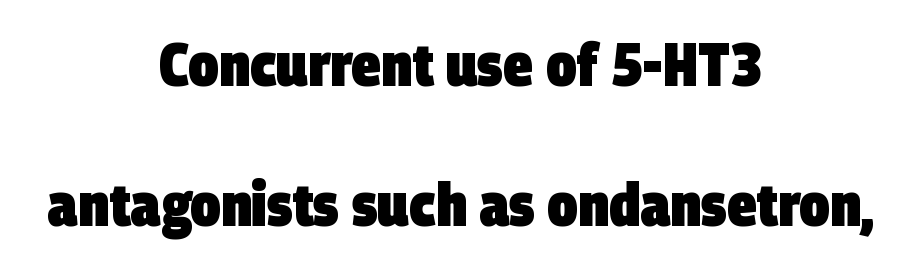
{"serif": "no", "bold": "yes", "weight": "heavy", "width": "condensed", "stroke_contrast": "low", "x_height": "large", "monospaced": "no", "underline": "no", "align": "center", "line_spacing": "loose", "line_spacing_ratio": 2.33, "letter_spacing": "normal", "letter_spacing_em": 0.0, "glyph_px": 60}
